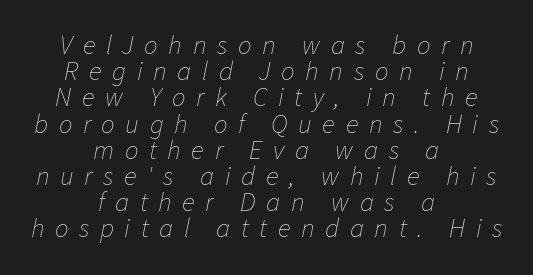
Rule under the text: the space is simply empty. Quick note: italic. Students, observe: this is what under-led, compact text looks like. The tracking jumps out immediately: characters are airy and widely separated. The setting favours the middle, as headings and verse often do. The strokes carry an ordinary text weight at most.
